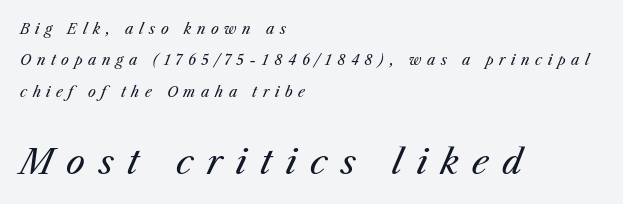
The image shows 34 px regular-weight type, italic (leaning right); set left-aligned, loose line spacing (2.24x), unusually wide letter spacing (+0.4 em), not underlined; the second (bottom) block is 2.43x larger; medium stroke contrast and a medium x-height.
